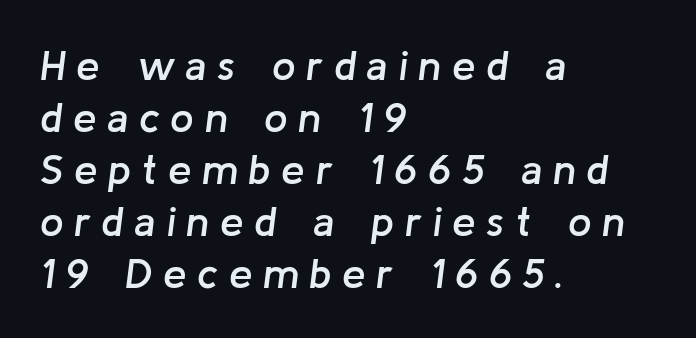
This rendering uses left alignment, leaving the right contour irregular. Characters follow at a spacing far wider than the type designer built in. The sample has been set in demibold, a notch under bold. Is this a fixed-width face? No — the glyphs have proportional, varying widths.
